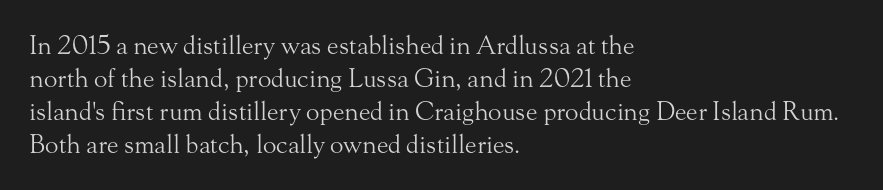
The setting favours the left margin, as ordinary paragraphs usually do. The letters stand upright; this is a roman face. Does the leading feel generous? No, just average. The passage shown has conventional tracking throughout. Each stroke keeps to a modest, everyday thickness or less.
